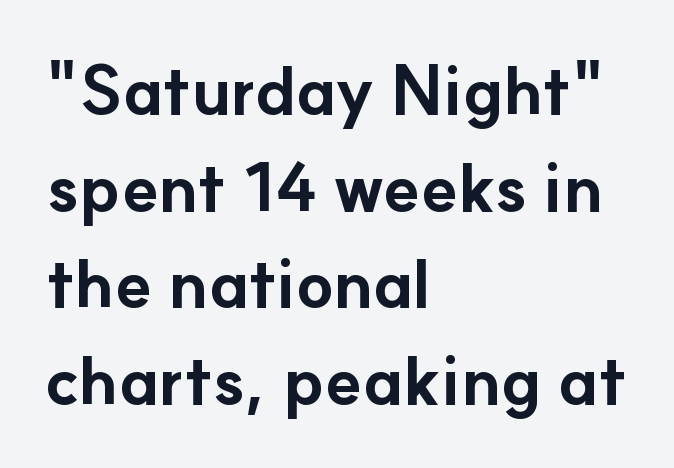
Q: Is the text bold? A: Yes.
Q: Is the text italic (slanted)? A: No, it is upright.
Q: Is the typeface a serif or a sans-serif typeface? A: Sans-serif.
Q: Is the text underlined? A: No.
Q: How is the paragraph aligned? A: Left-aligned.
Q: Is the spacing between letters normal or unusually wide? A: Normal.
Q: Is the spacing between lines tight, normal or loose? A: Normal.
Q: Width (condensed, normal, or wide)? A: Normal.
Q: Stroke contrast? A: Low.
Q: x-height? A: Small.
Q: Monospaced? A: No.
